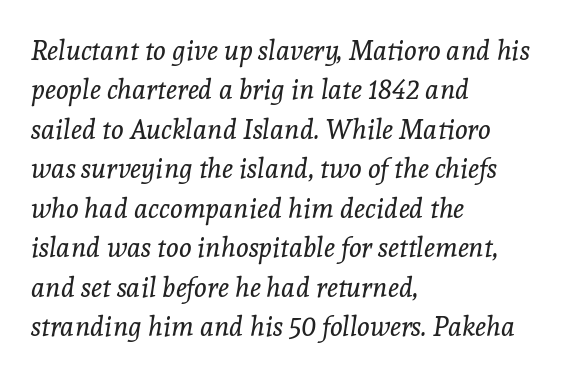
The image shows 27 px text type, italic (leaning right); set left-aligned, normal line spacing (1.46x), normal letter spacing, not underlined.
